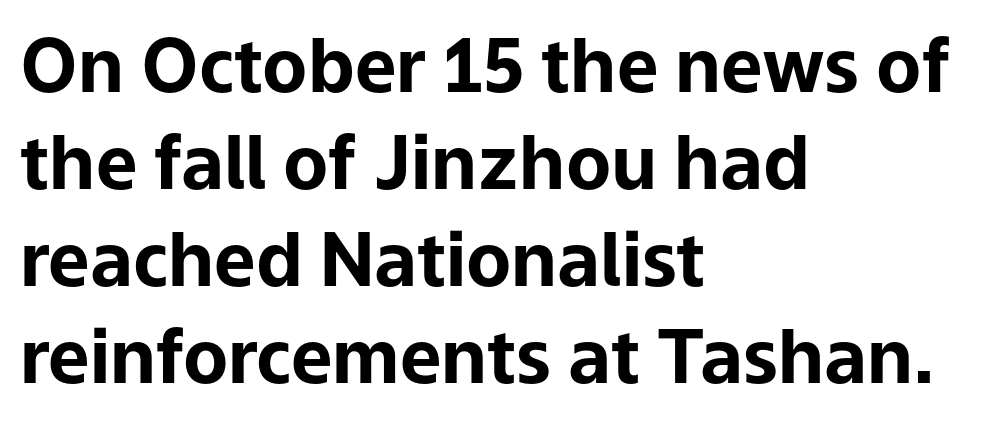
Q: Is the text bold? A: Yes.
Q: Is the text italic (slanted)? A: No, it is upright.
Q: Is the typeface a serif or a sans-serif typeface? A: Sans-serif.
Q: Is the text underlined? A: No.
Q: How is the paragraph aligned? A: Left-aligned.
Q: Is the spacing between letters normal or unusually wide? A: Normal.
Q: Is the spacing between lines tight, normal or loose? A: Normal.
Q: Width (condensed, normal, or wide)? A: Normal.
Q: Stroke contrast? A: Low.
Q: x-height? A: Medium.
Q: Monospaced? A: No.
